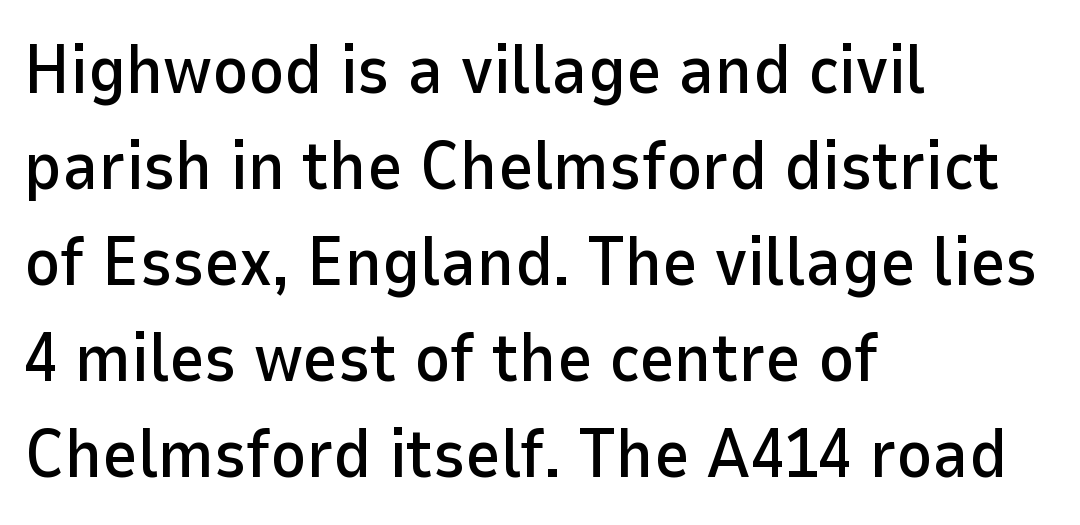
{"serif": "no", "italic": "no", "width": "normal", "stroke_contrast": "low", "x_height": "medium", "monospaced": "no", "underline": "no", "align": "left", "line_spacing": "normal", "line_spacing_ratio": 1.41, "letter_spacing": "normal", "letter_spacing_em": 0.0, "glyph_px": 68}
